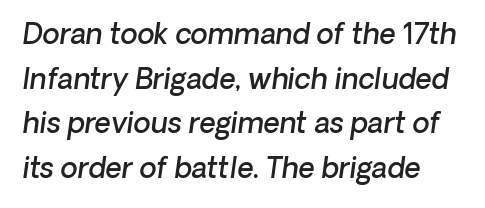
The image shows 28 px semibold sans-serif type; set normal line spacing (1.59x), normal letter spacing, not underlined; low stroke contrast and a medium x-height.
